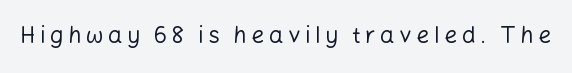
Q: Is the text bold? A: No.
Q: Is the text italic (slanted)? A: No, it is upright.
Q: Is the text underlined? A: No.
